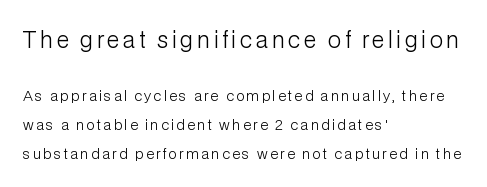
Q: Is the text bold? A: No.
Q: Is the text italic (slanted)? A: No, it is upright.
Q: Is the text underlined? A: No.
Q: How is the paragraph aligned? A: Left-aligned.
Q: Is the spacing between lines tight, normal or loose? A: Loose.
Q: Which block of text is set in a larger size, the first (top) or the second (bottom)? A: The first (top) one.
